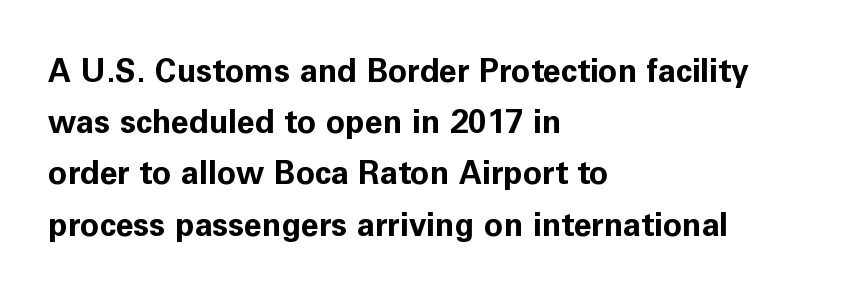
Q: Is the text bold? A: Yes.
Q: Is the text italic (slanted)? A: No, it is upright.
Q: Is the typeface a serif or a sans-serif typeface? A: Sans-serif.
Q: Is the text underlined? A: No.
Q: How is the paragraph aligned? A: Left-aligned.
Q: Is the spacing between letters normal or unusually wide? A: Normal.
Q: Is the spacing between lines tight, normal or loose? A: Normal.
Q: Width (condensed, normal, or wide)? A: Normal.
Q: Stroke contrast? A: Low.
Q: x-height? A: Medium.
Q: Monospaced? A: No.
